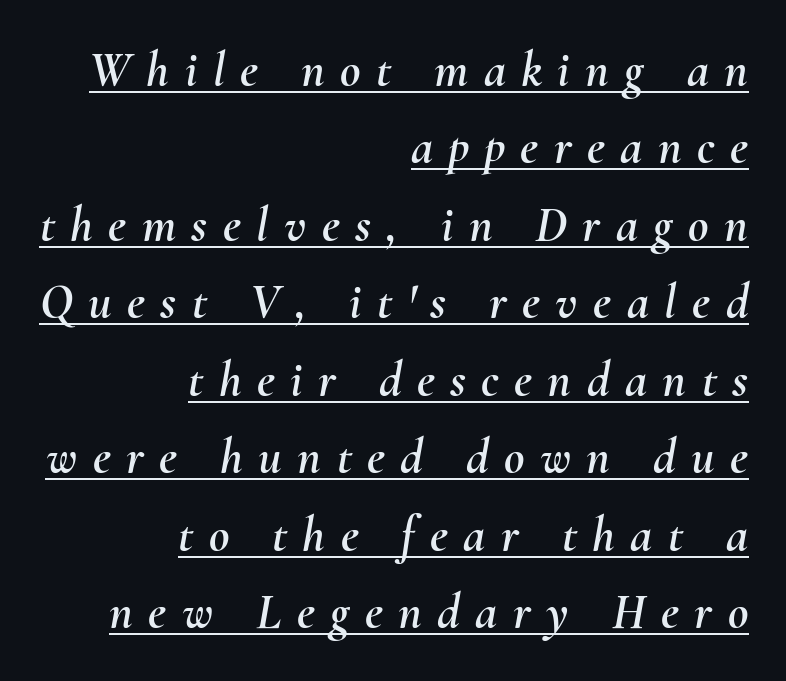
{"italic": "yes", "lean": "right", "slant_degrees": 10, "width": "normal", "stroke_contrast": "medium", "x_height": "small", "monospaced": "no", "underline": "yes", "align": "right", "line_spacing": "normal", "line_spacing_ratio": 1.55, "letter_spacing": "wide", "letter_spacing_em": 0.31, "glyph_px": 50}
